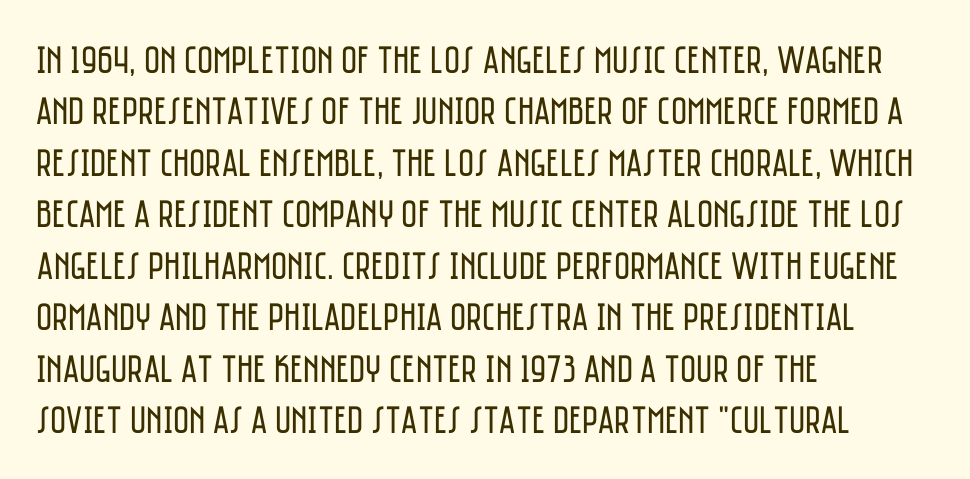
Q: Is the text bold? A: No.
Q: Is the text italic (slanted)? A: No, it is upright.
Q: Is the typeface a serif or a sans-serif typeface? A: Sans-serif.
Q: Is the text underlined? A: No.
Q: How is the paragraph aligned? A: Left-aligned.
Q: Is the spacing between letters normal or unusually wide? A: Normal.
Q: Is the spacing between lines tight, normal or loose? A: Normal.
Q: Width (condensed, normal, or wide)? A: Condensed.
Q: Stroke contrast? A: Low.
Q: x-height? A: Large.
Q: Monospaced? A: No.
